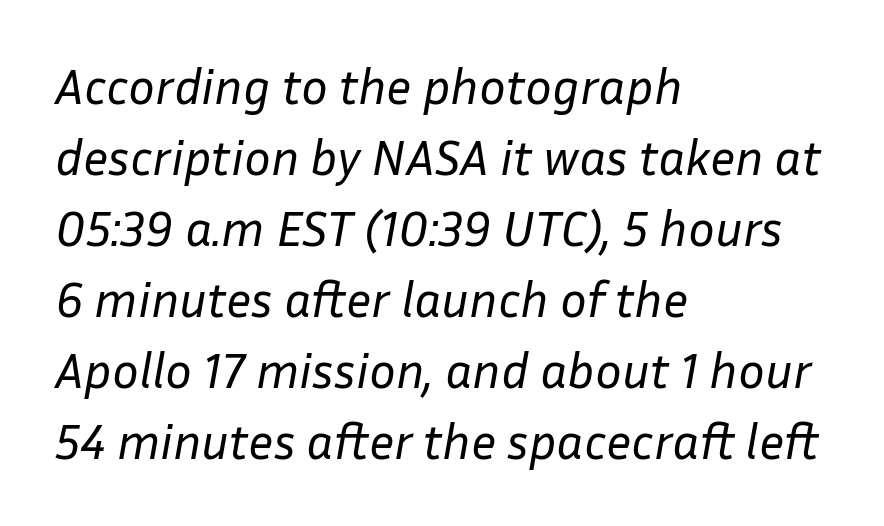
{"italic": "yes", "lean": "right", "slant_degrees": 10, "bold": "no", "weight": "regular", "width": "normal", "stroke_contrast": "low", "x_height": "medium", "monospaced": "no", "underline": "no", "align": "left", "line_spacing": "normal", "line_spacing_ratio": 1.42, "letter_spacing": "normal", "letter_spacing_em": 0.0, "glyph_px": 50}
